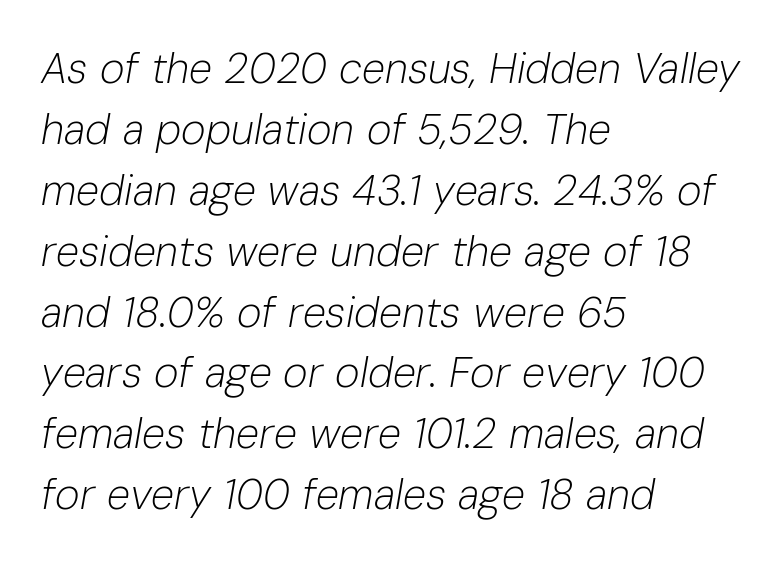
Q: Is the text bold? A: No.
Q: Is the text italic (slanted)? A: Yes, it leans right by about 10 degrees.
Q: Is the text underlined? A: No.
Q: How is the paragraph aligned? A: Left-aligned.
Q: Is the spacing between letters normal or unusually wide? A: Normal.
Q: Is the spacing between lines tight, normal or loose? A: Normal.
Q: Width (condensed, normal, or wide)? A: Normal.
Q: Stroke contrast? A: Low.
Q: x-height? A: Medium.
Q: Monospaced? A: No.
